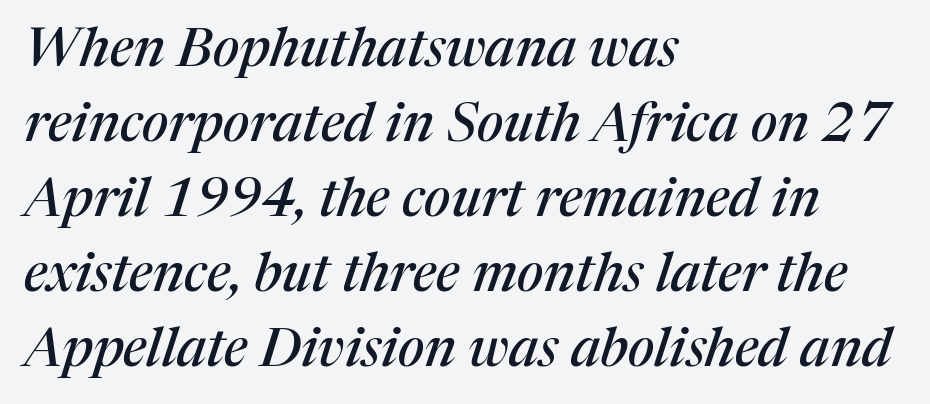
Underlining? Definitely not there. The rendering anchors every line to the left-hand side. Line spacing here is normal. Proportional: the letters do not fall into vertical columns. It's the slanting kind of type.
